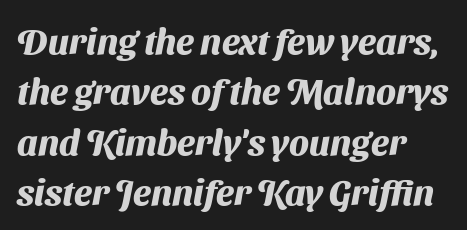
Whoever set this chose a conventional vertical rhythm. Leftover space on each line is placed entirely after the last word. Typographically, this falls in the sans-serif category. A dark, heavy texture on the line: the type is bold. Standard letterfit; no display-style spreading of the glyphs. The baseline area is clear.
